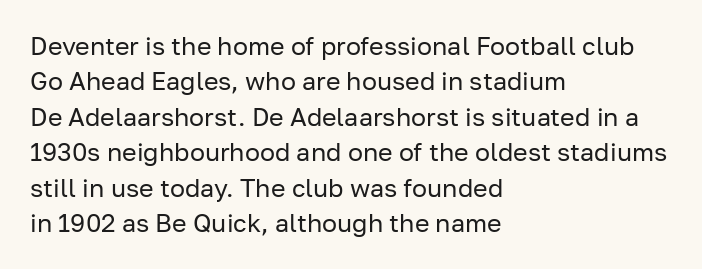
Plain, unruled lines of type. Is the type heavy? It reads as light-to-regular instead. Interline gaps are of average width in this sample. In terms of posture, this sample is upright. These lines are set flush left with a ragged right edge. Nothing unusual about the tracking: characters are spaced as the font intends.
